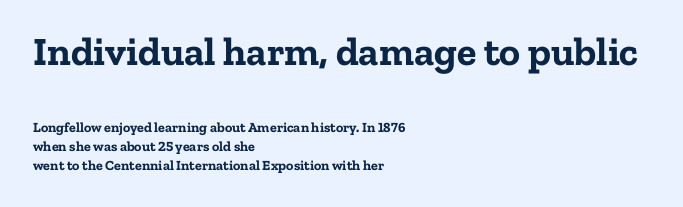
Is the type bold? Yes — the strokes are clearly thick and heavy. If you drew a ruler down the left edge, every line would touch it. Quick note: underline off. The space between consecutive lines is moderate.
